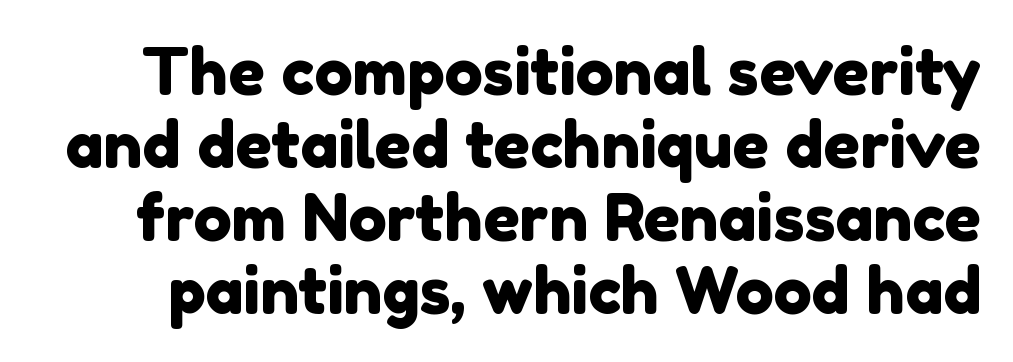
{"serif": "no", "width": "normal", "x_height": "medium", "monospaced": "no", "underline": "no", "line_spacing": "tight", "line_spacing_ratio": 1.14, "letter_spacing": "normal", "letter_spacing_em": 0.0, "glyph_px": 64}
